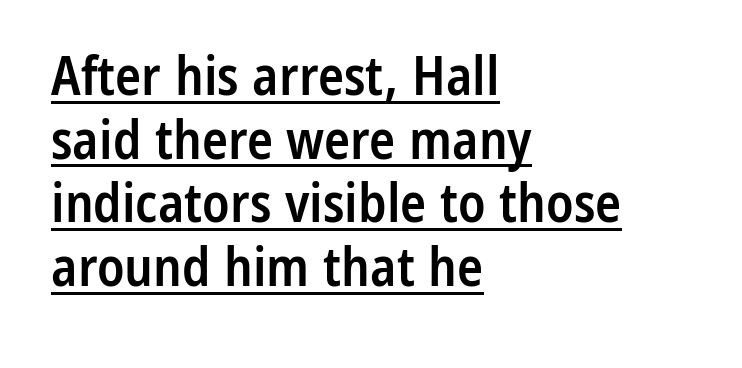
Q: Is the text bold? A: Semi-bold.
Q: Is the text italic (slanted)? A: No, it is upright.
Q: Is the typeface a serif or a sans-serif typeface? A: Sans-serif.
Q: Is the text underlined? A: Yes.
Q: How is the paragraph aligned? A: Left-aligned.
Q: Is the spacing between letters normal or unusually wide? A: Normal.
Q: Width (condensed, normal, or wide)? A: Condensed.
Q: Stroke contrast? A: Low.
Q: x-height? A: Medium.
Q: Monospaced? A: No.
